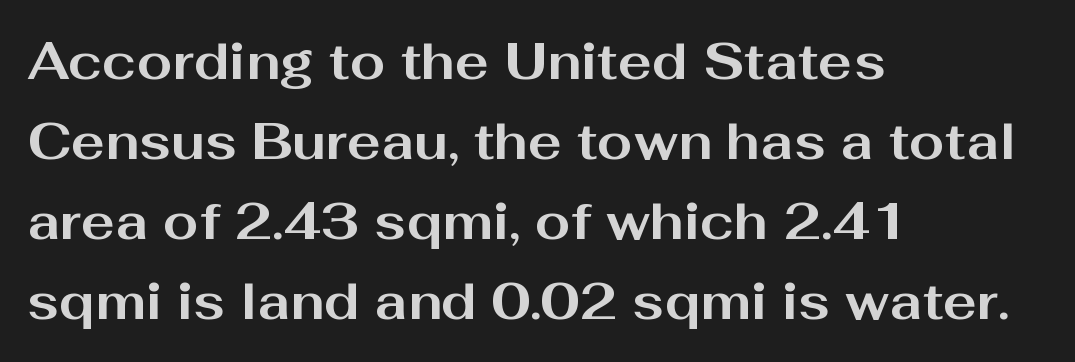
Regular leading. Vertical strokes here are truly vertical. Letter spacing: default. Does the copy run flush right? No — it runs flush left. The string is rendered with underlining switched off.
